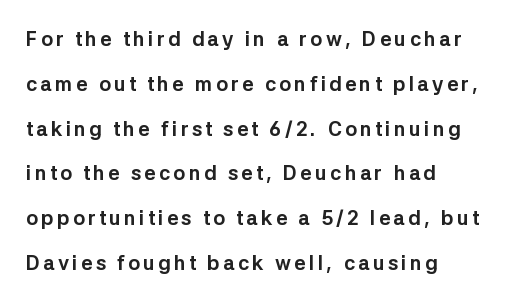
The image shows 20 px bold type, upright; set left-aligned, loose line spacing (2.24x), not underlined.
